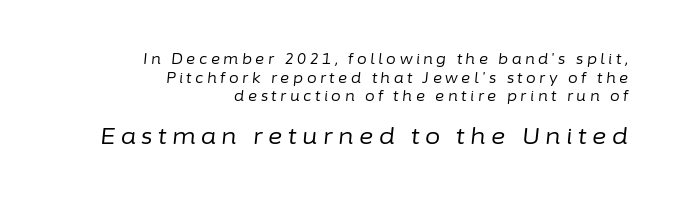
The image shows 22 px text type, italic (leaning right); set right-aligned, normal line spacing (1.33x), unusually wide letter spacing (+0.25 em), not underlined; the second (bottom) block is 1.57x larger.
